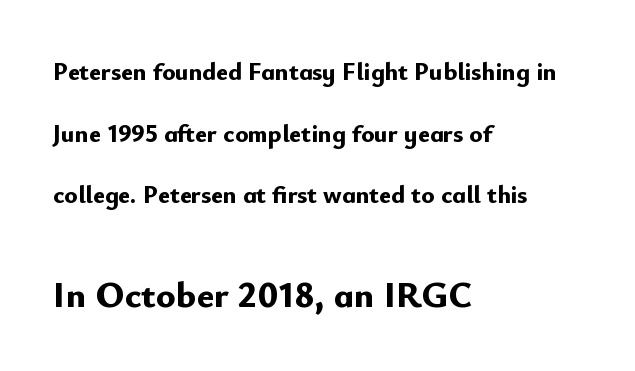
Q: Is the text bold? A: Yes.
Q: Is the text italic (slanted)? A: No, it is upright.
Q: Is the typeface a serif or a sans-serif typeface? A: Sans-serif.
Q: Is the text underlined? A: No.
Q: How is the paragraph aligned? A: Left-aligned.
Q: Is the spacing between letters normal or unusually wide? A: Normal.
Q: Is the spacing between lines tight, normal or loose? A: Loose.
Q: Which block of text is set in a larger size, the first (top) or the second (bottom)? A: The second (bottom) one.
Q: Width (condensed, normal, or wide)? A: Normal.
Q: Stroke contrast? A: Low.
Q: x-height? A: Small.
Q: Monospaced? A: No.
